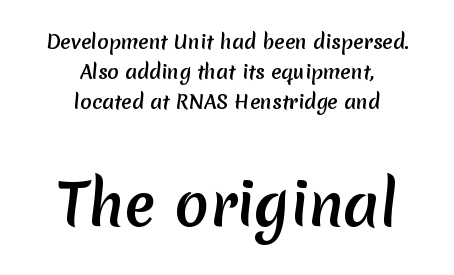
{"serif": "no", "width": "normal", "stroke_contrast": "medium", "x_height": "medium", "monospaced": "no", "underline": "no", "align": "center", "line_spacing": "normal", "line_spacing_ratio": 1.57, "letter_spacing": "normal", "letter_spacing_em": 0.0, "larger_block": "second", "size_ratio": 3.0, "glyph_px": 57}
